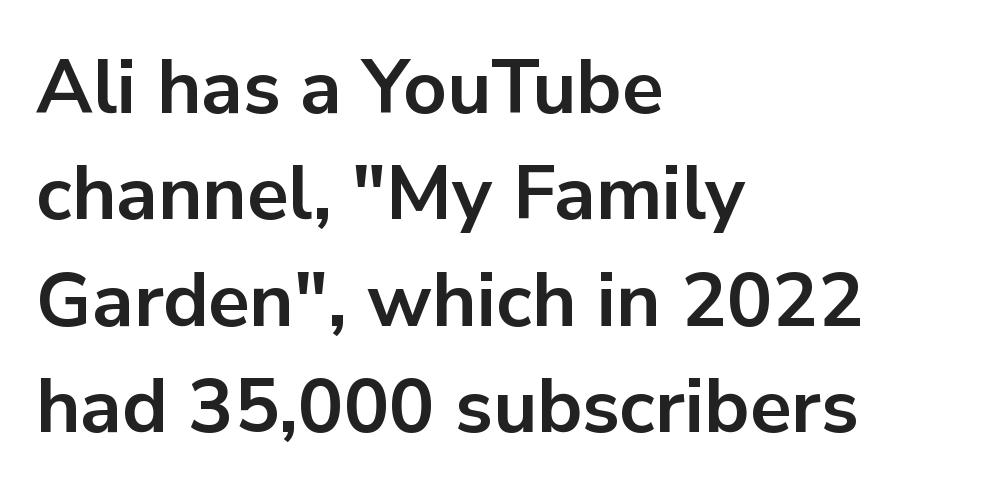
The image shows 76 px bold sans-serif type, upright; set left-aligned, normal line spacing (1.4x), normal letter spacing, not underlined; low stroke contrast and a medium x-height.
